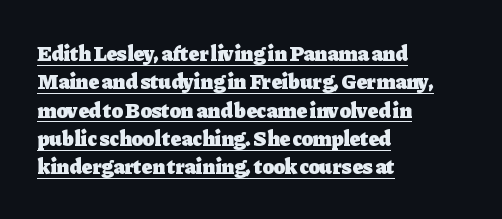
{"italic": "no", "bold": "yes", "underline": "yes", "align": "left", "line_spacing": "normal", "line_spacing_ratio": 1.35, "letter_spacing": "normal", "letter_spacing_em": 0.0, "glyph_px": 21}
